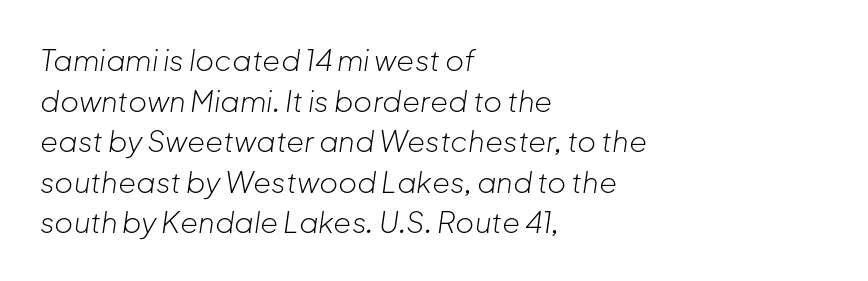
Q: Is the text bold? A: No.
Q: Is the text italic (slanted)? A: Yes, it leans right by about 8 degrees.
Q: Is the text underlined? A: No.
Q: How is the paragraph aligned? A: Left-aligned.
Q: Is the spacing between letters normal or unusually wide? A: Normal.
Q: Is the spacing between lines tight, normal or loose? A: Normal.
Q: Width (condensed, normal, or wide)? A: Normal.
Q: Stroke contrast? A: Low.
Q: x-height? A: Medium.
Q: Monospaced? A: No.
